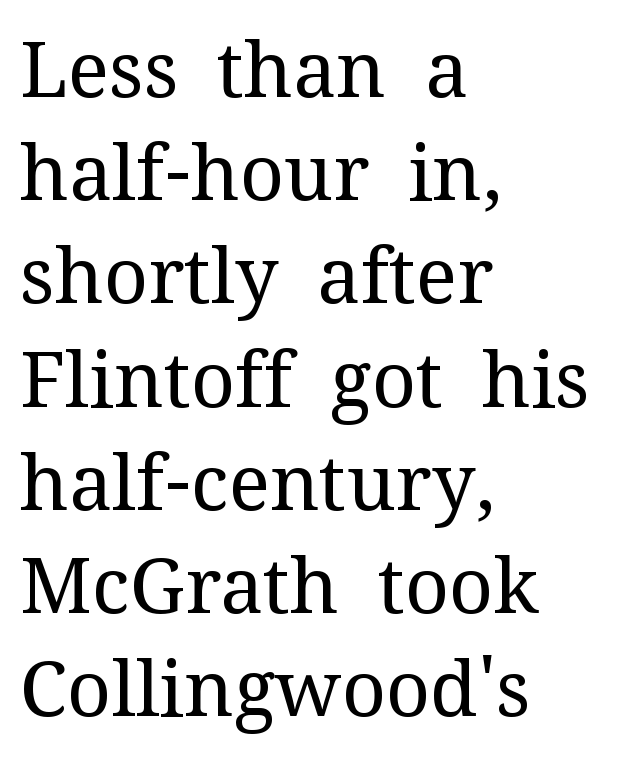
The image shows 77 px regular-weight serif type, upright; set left-aligned, normal line spacing (1.34x), normal letter spacing, not underlined; medium stroke contrast and a medium x-height.
